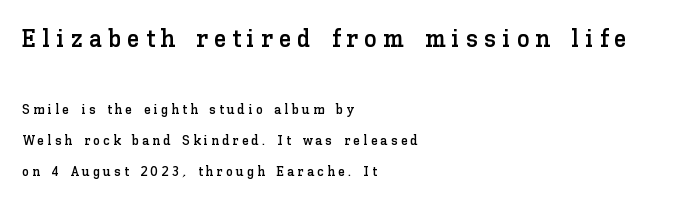
Which of the two is more prominent by size? The first, at the top. The rag falls on the right side of this text block. Vertically, the passage feels expansive, rows floating well apart. The strip under each line holds only bare page. Each word looks stretched out because of the extra space between its letters.
